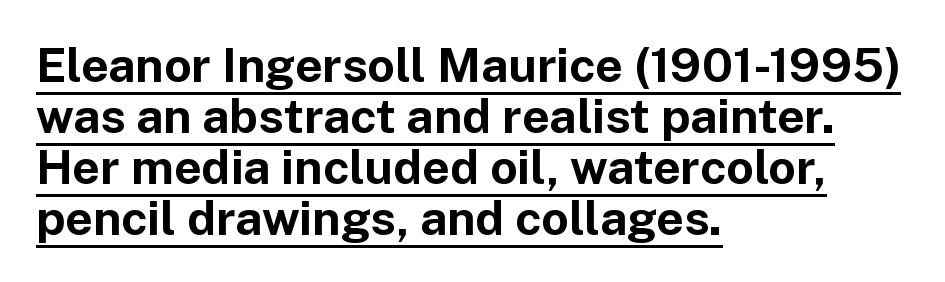
The axis of the letterforms is exactly vertical. This rendering uses left alignment, leaving the right contour irregular. There is no visible air inserted between adjacent glyphs. Regarding serifs, this sample does without them. Think of a printed novel: that variable character pitch is what you see here.
